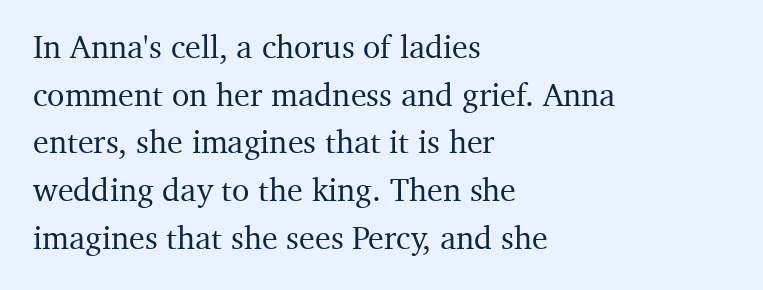
{"serif": "yes", "italic": "no", "width": "normal", "stroke_contrast": "medium", "x_height": "medium", "monospaced": "no", "underline": "no", "align": "left", "line_spacing": "normal", "line_spacing_ratio": 1.49, "letter_spacing": "normal", "letter_spacing_em": 0.0, "glyph_px": 32}
